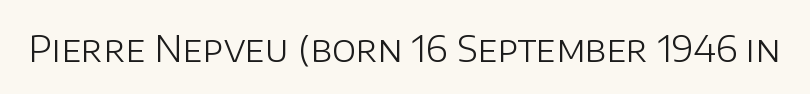
A typesetter would mark this as roman, not italic. The specimen omits any rule beneath the text block's lines. Character widths vary here, with narrow letters taking less room than wide ones. The glyphs in this specimen are sans serif.
